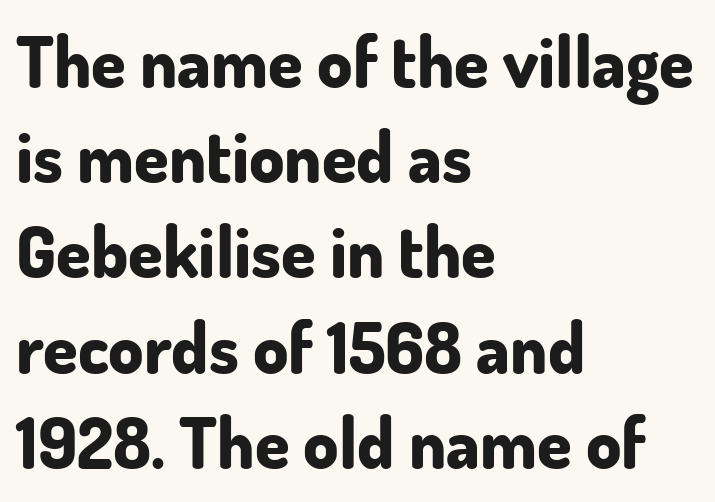
The image shows 70 px bold sans-serif type, upright; set left-aligned, normal line spacing (1.36x), normal letter spacing, not underlined; low stroke contrast and a small x-height.
